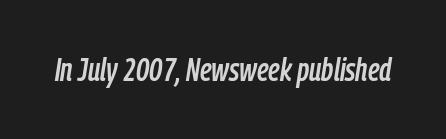
Q: Is the text italic (slanted)? A: Yes, it leans right by about 9 degrees.
Q: Is the text underlined? A: No.
Q: Is the spacing between letters normal or unusually wide? A: Normal.
Q: Width (condensed, normal, or wide)? A: Condensed.
Q: Stroke contrast? A: Low.
Q: x-height? A: Medium.
Q: Monospaced? A: No.
